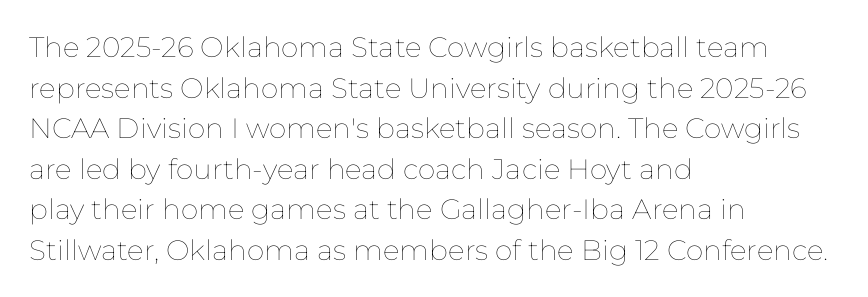
{"italic": "no", "bold": "no", "weight": "thin", "width": "normal", "stroke_contrast": "low", "x_height": "medium", "monospaced": "no", "underline": "no", "align": "left", "line_spacing": "normal", "line_spacing_ratio": 1.45, "letter_spacing": "normal", "letter_spacing_em": 0.0, "glyph_px": 28}
